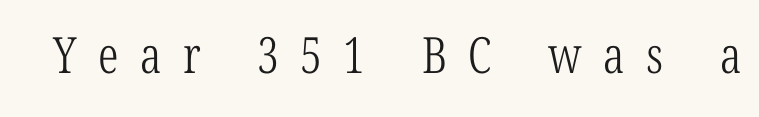
{"serif": "yes", "italic": "no", "bold": "no", "weight": "light", "width": "condensed", "stroke_contrast": "low", "x_height": "medium", "monospaced": "no", "underline": "no", "letter_spacing": "wide", "letter_spacing_em": 0.43, "glyph_px": 50}
